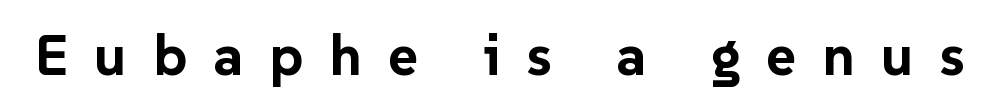
{"serif": "no", "italic": "no", "bold": "yes", "weight": "bold", "width": "normal", "stroke_contrast": "low", "x_height": "medium", "monospaced": "no", "underline": "no", "letter_spacing": "wide", "letter_spacing_em": 0.46, "glyph_px": 57}
